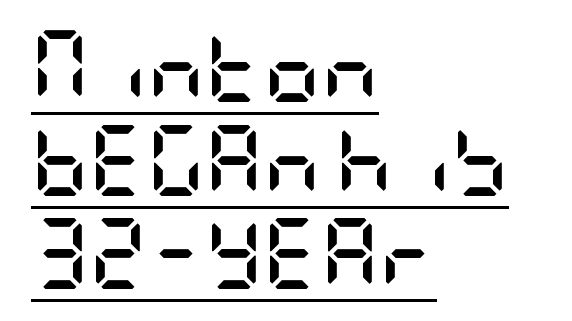
Successive baselines arrive at the customary interval. Serifs: no, the terminals of the letterforms are clean. Vertical strokes here are truly vertical. These words are printed bold, with thick strokes throughout. This sample is left-justified, so line endings fall wherever the words run out.
